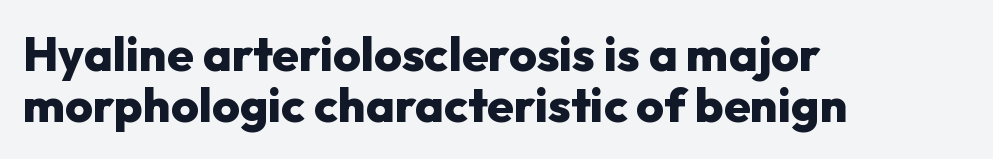
{"serif": "no", "italic": "no", "bold": "yes", "weight": "heavy", "width": "normal", "stroke_contrast": "low", "x_height": "medium", "monospaced": "no", "underline": "no", "align": "left", "line_spacing": "tight", "line_spacing_ratio": 1.07, "letter_spacing": "normal", "letter_spacing_em": 0.0, "glyph_px": 48}
